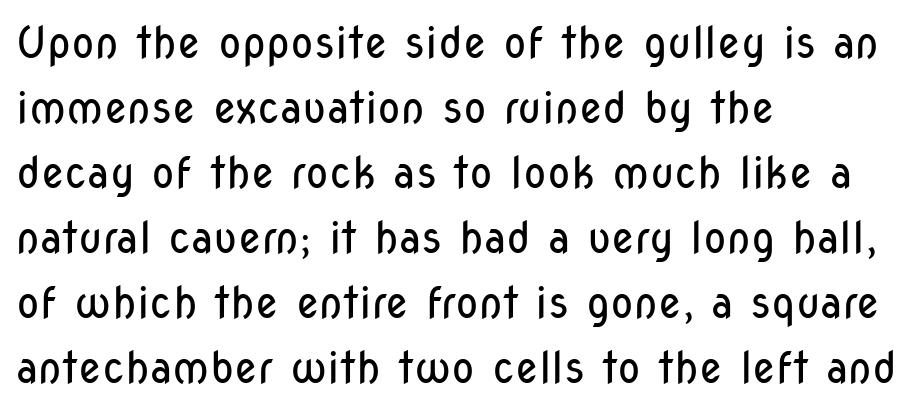
You could call the tracking neutral — neither tight nor loose. The foot of each line stays bare and open. Each line starts at the same left margin while the right side varies. Ink coverage per letter is moderate at most. Proportional: the letters do not fall into vertical columns.
